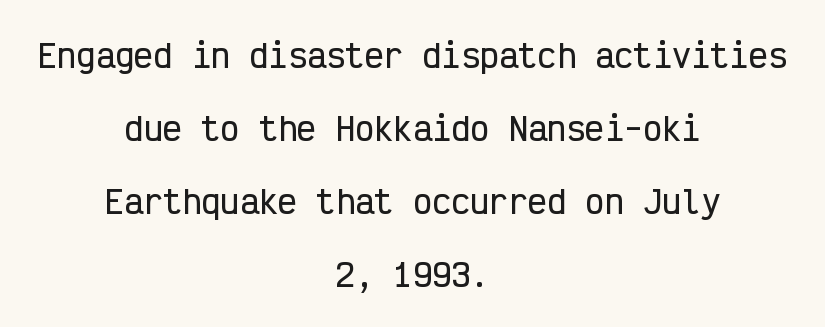
This rendering uses center alignment, leaving both contours irregular but symmetric. The line-height multiplier appears high, well above default. Plain, unruled lines of type. Do the characters align in a grid? Yes, the font is monospaced. The letterforms sit shoulder to shoulder at normal distance.
